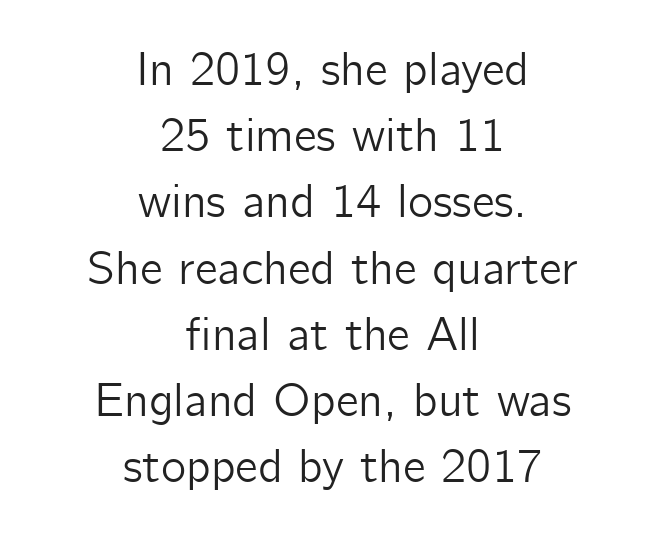
{"serif": "no", "italic": "no", "width": "normal", "stroke_contrast": "low", "x_height": "medium", "monospaced": "no", "underline": "no", "align": "center", "line_spacing": "normal", "line_spacing_ratio": 1.38, "letter_spacing": "normal", "letter_spacing_em": 0.0, "glyph_px": 48}
